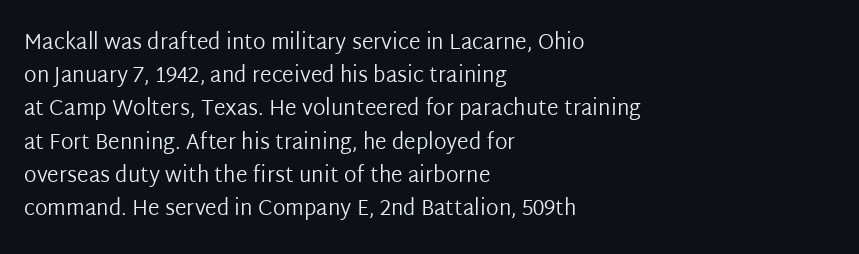
The image shows 21 px text type, upright; set left-aligned, normal line spacing (1.58x), normal letter spacing, not underlined.
